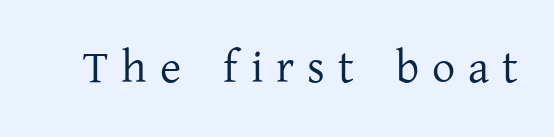
{"serif": "yes", "italic": "no", "bold": "no", "weight": "regular", "width": "normal", "stroke_contrast": "low", "x_height": "medium", "monospaced": "no", "underline": "no", "letter_spacing": "wide", "letter_spacing_em": 0.28, "glyph_px": 46}
